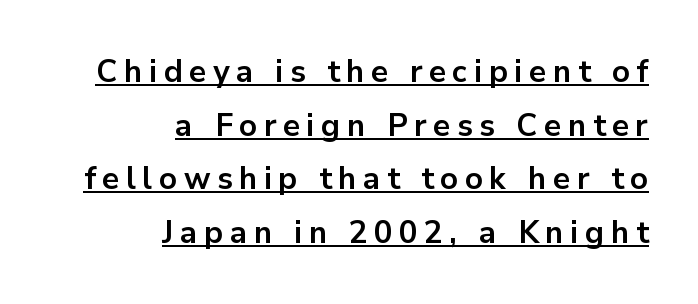
The image shows 31 px bold sans-serif type, upright; set right-aligned, line spacing 1.73x, unusually wide letter spacing (+0.21 em), underlined; low stroke contrast and a medium x-height.
